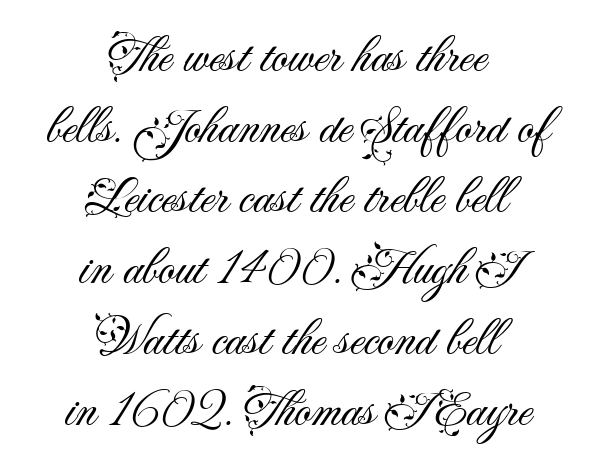
The image shows 52 px light sans-serif type; set centered, normal line spacing (1.36x), normal letter spacing, not underlined; medium stroke contrast and a small x-height.
